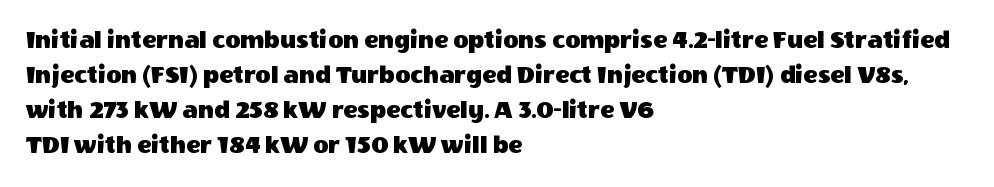
Upright lettering throughout. A classic flush-left, rag-right setting is used for this passage. Underlining? Definitely not there. The passage shown stacks its lines at a standard gap. The letterforms sit shoulder to shoulder at normal distance.
